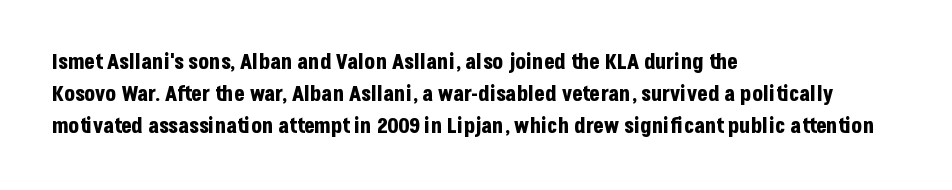
{"italic": "no", "bold": "yes", "underline": "no", "align": "left", "line_spacing": "normal", "line_spacing_ratio": 1.45, "letter_spacing": "normal", "letter_spacing_em": 0.0, "glyph_px": 22}
